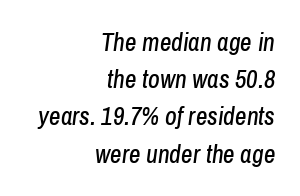
Words float on clear page, feet unadorned. Summary of vertical rhythm: regular, with standard interline spacing. This rendering leaves character spacing at its baseline value. The rendering applies a slant to the glyphs. Is the block centered? No — it sits flush against the right margin.
